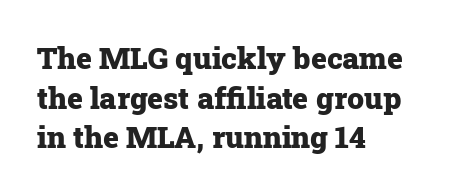
The image shows 30 px heavy serif type, upright; set left-aligned, normal line spacing (1.32x), normal letter spacing, not underlined; low stroke contrast and a medium x-height.
